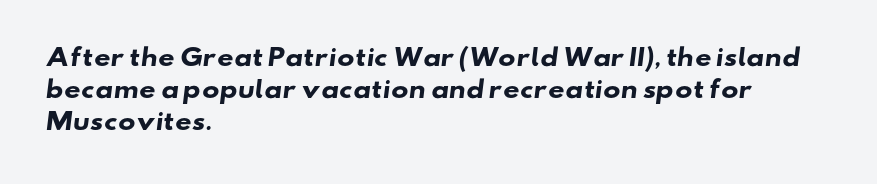
{"bold": "yes", "underline": "no", "align": "left", "line_spacing": "normal", "line_spacing_ratio": 1.39, "letter_spacing": "normal", "letter_spacing_em": 0.0, "glyph_px": 23}
